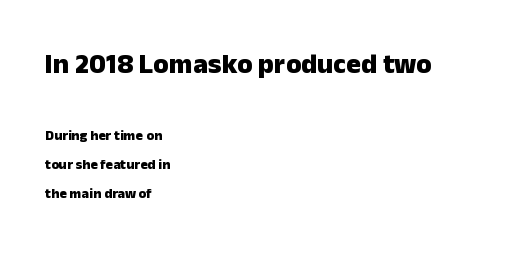
{"serif": "no", "italic": "no", "bold": "yes", "weight": "heavy", "width": "normal", "stroke_contrast": "low", "x_height": "medium", "monospaced": "no", "underline": "no", "align": "left", "line_spacing": "loose", "line_spacing_ratio": 2.09, "letter_spacing": "normal", "letter_spacing_em": 0.0, "larger_block": "first", "size_ratio": 2.0, "glyph_px": 28}
